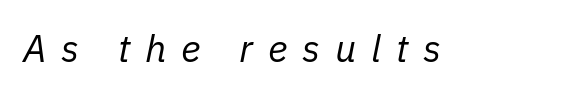
The image shows 38 px regular-weight type, italic (leaning right); set unusually wide letter spacing (+0.39 em), not underlined; low stroke contrast and a medium x-height.
